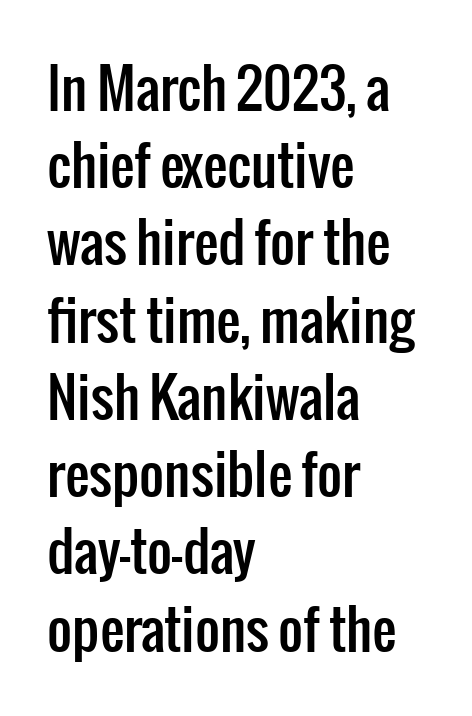
Q: Is the text italic (slanted)? A: No, it is upright.
Q: Is the typeface a serif or a sans-serif typeface? A: Sans-serif.
Q: Is the text underlined? A: No.
Q: How is the paragraph aligned? A: Left-aligned.
Q: Is the spacing between letters normal or unusually wide? A: Normal.
Q: Is the spacing between lines tight, normal or loose? A: Normal.
Q: Width (condensed, normal, or wide)? A: Condensed.
Q: Stroke contrast? A: Low.
Q: x-height? A: Medium.
Q: Monospaced? A: No.
